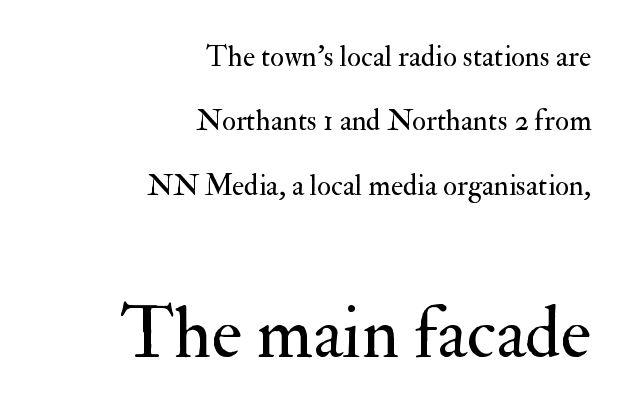
The characters display serif detailing at their extremities. One glance says open: line gaps are wider than usual. In CSS terms this would be text-align: right. The zone under the glyphs is completely vacant.
